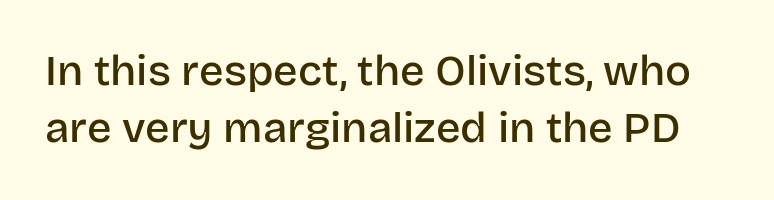
{"serif": "no", "italic": "no", "bold": "semi", "weight": "semibold", "width": "normal", "stroke_contrast": "low", "x_height": "large", "monospaced": "no", "underline": "no", "line_spacing": "normal", "line_spacing_ratio": 1.33, "letter_spacing": "normal", "letter_spacing_em": 0.0, "glyph_px": 43}
